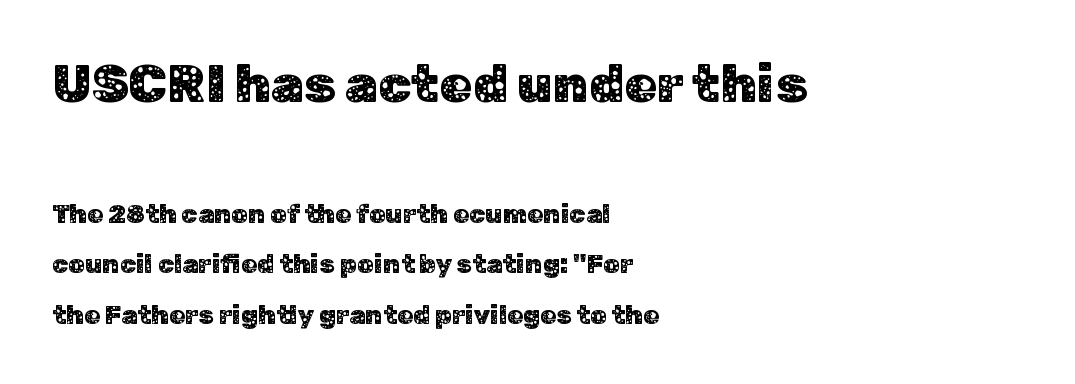
{"serif": "no", "italic": "no", "width": "normal", "stroke_contrast": "low", "x_height": "medium", "monospaced": "no", "underline": "no", "align": "left", "line_spacing": "loose", "line_spacing_ratio": 1.95, "letter_spacing": "normal", "letter_spacing_em": 0.0, "larger_block": "first", "size_ratio": 2.04, "glyph_px": 53}
